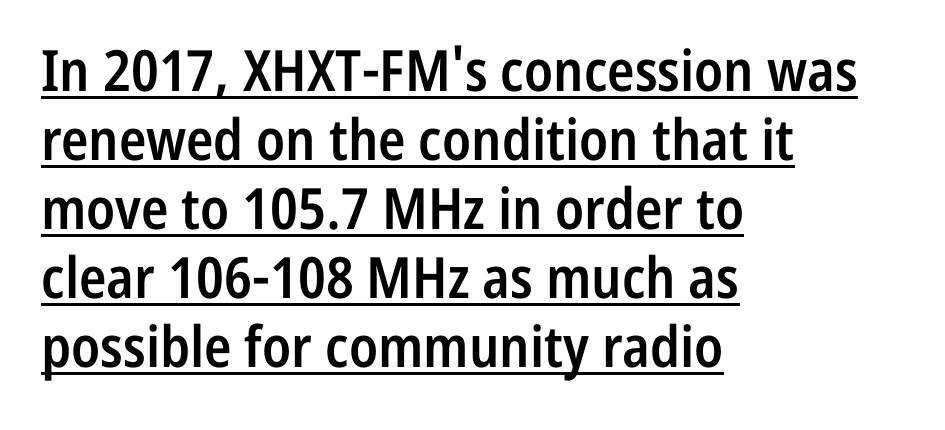
Italic: no, the glyphs are upright roman. Quick note: underline on. A student would call this left alignment; a typographer would say flush left, rag right. The passage shown is typed in a proportional face where columns would drift. Nobody touched the tracking dial on this one.
